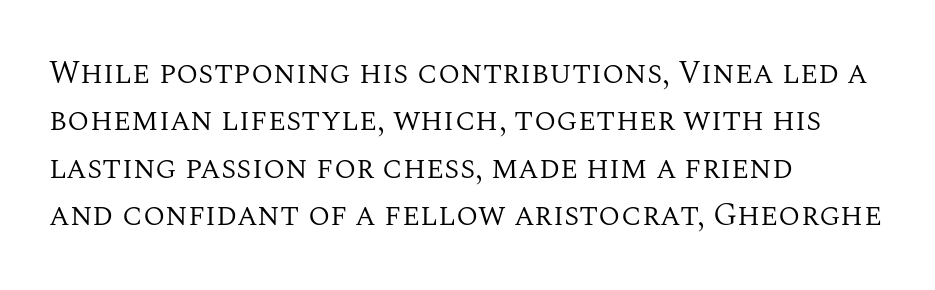
The image shows 32 px regular-weight serif type, upright; set left-aligned, normal line spacing (1.48x), normal letter spacing, not underlined; medium stroke contrast and a large x-height.
